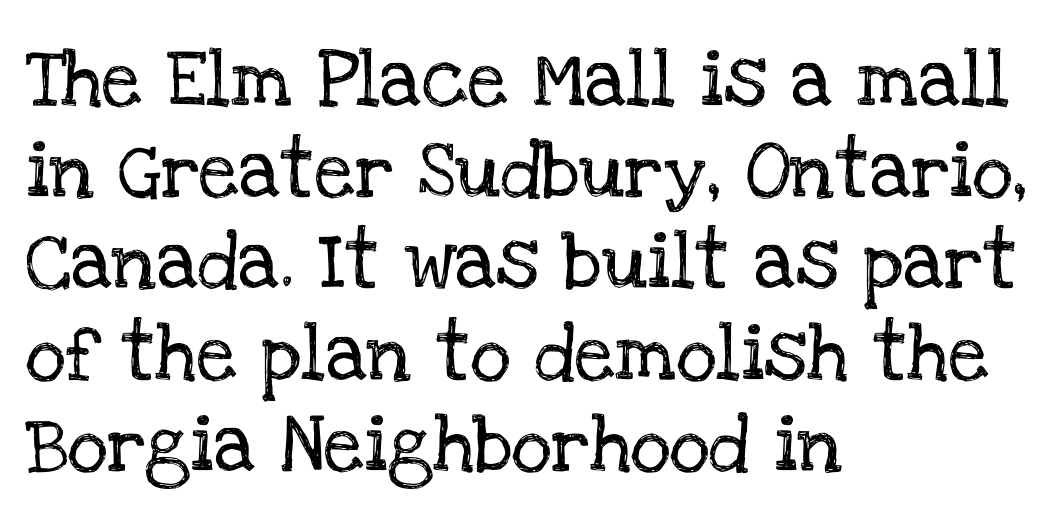
Character widths vary here, with narrow letters taking less room than wide ones. Ordinary non-slanted type is in use. Quick note: interline space is typical. The paragraph shown leans on its left margin.
